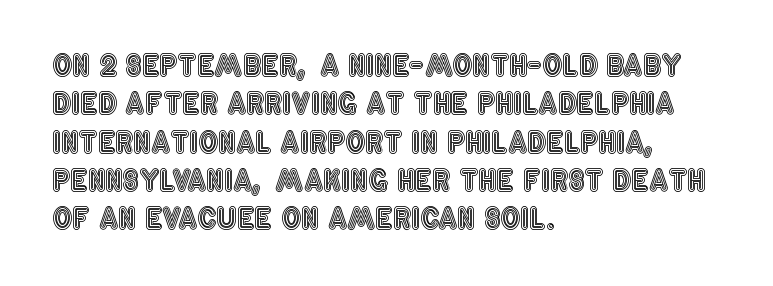
The image shows 28 px condensed type, upright; set left-aligned, normal line spacing (1.37x), normal letter spacing, not underlined; a large x-height.
